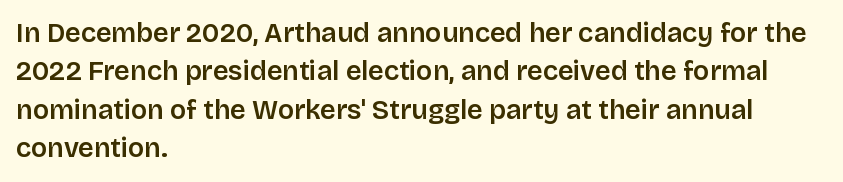
Q: Is the text italic (slanted)? A: No, it is upright.
Q: Is the text underlined? A: No.
Q: How is the paragraph aligned? A: Left-aligned.
Q: Is the spacing between letters normal or unusually wide? A: Normal.
Q: Is the spacing between lines tight, normal or loose? A: Normal.
